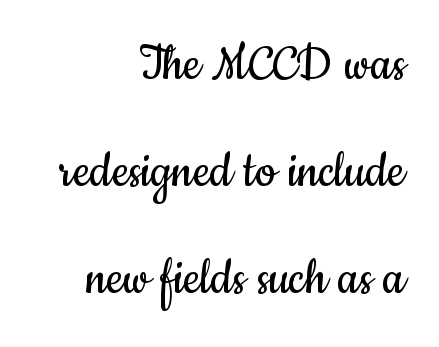
{"serif": "no", "bold": "no", "weight": "regular", "width": "condensed", "stroke_contrast": "low", "x_height": "small", "monospaced": "no", "underline": "no", "align": "right", "line_spacing_ratio": 1.88, "letter_spacing": "normal", "letter_spacing_em": 0.0, "glyph_px": 57}
